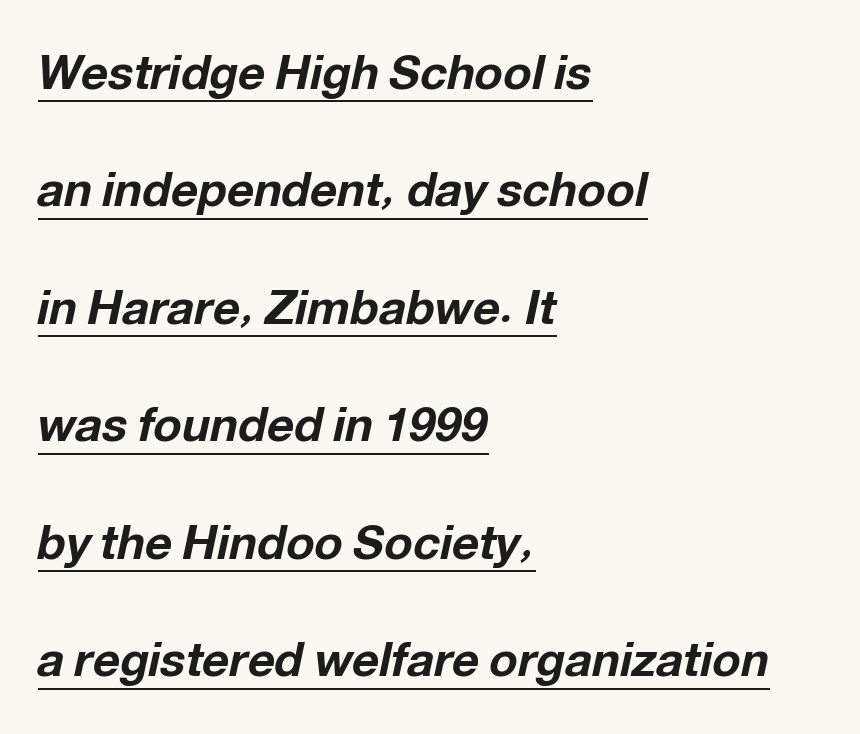
Compared with typical paragraphs, the rows here are farther apart. Decoration check: the copy is underlined. The rendering applies a slant to the glyphs. The setting favours the left margin, as ordinary paragraphs usually do. Typesetter's note: full bold, strokes at maximum text heaviness.
